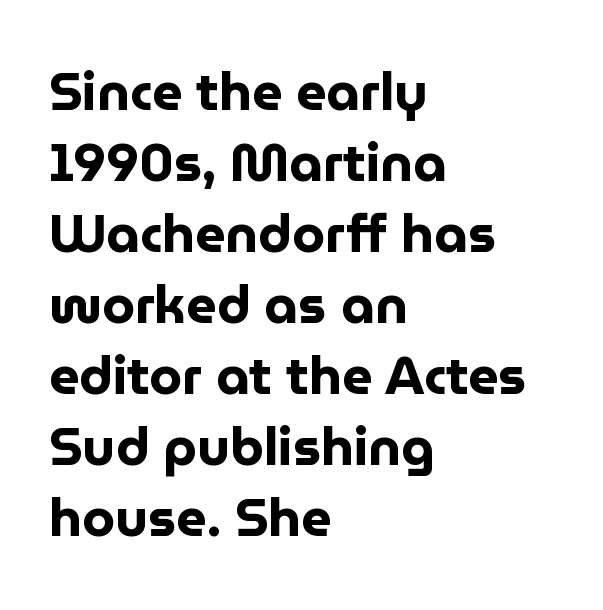
Q: Is the text bold? A: Yes.
Q: Is the text italic (slanted)? A: No, it is upright.
Q: Is the typeface a serif or a sans-serif typeface? A: Sans-serif.
Q: Is the text underlined? A: No.
Q: How is the paragraph aligned? A: Left-aligned.
Q: Is the spacing between letters normal or unusually wide? A: Normal.
Q: Is the spacing between lines tight, normal or loose? A: Normal.
Q: Width (condensed, normal, or wide)? A: Normal.
Q: Stroke contrast? A: Low.
Q: x-height? A: Medium.
Q: Monospaced? A: No.
